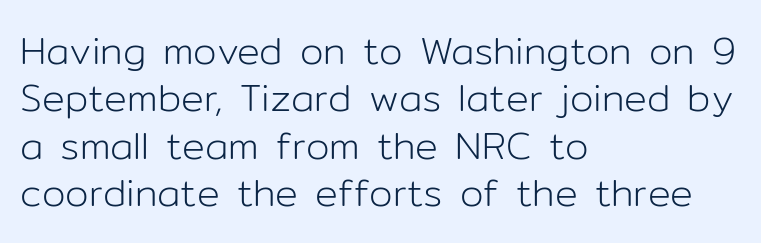
Ink coverage per letter is moderate at most. The face used here is proportionally spaced, like ordinary book or web type. Any mark beneath the type? The region is blank. Line beginnings align vertically; line endings do not. Nothing sits at the stroke ends, so this counts as sans-serif.
